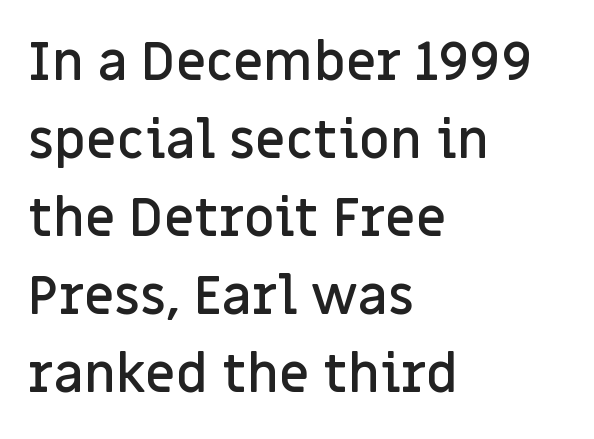
Whoever set this chose a conventional vertical rhythm. You could not count columns in this text — the font is proportionally spaced. Note: no serifs on the glyphs. Any mark beneath the type? The region is blank. The rendering keeps characters at their native spacing.
